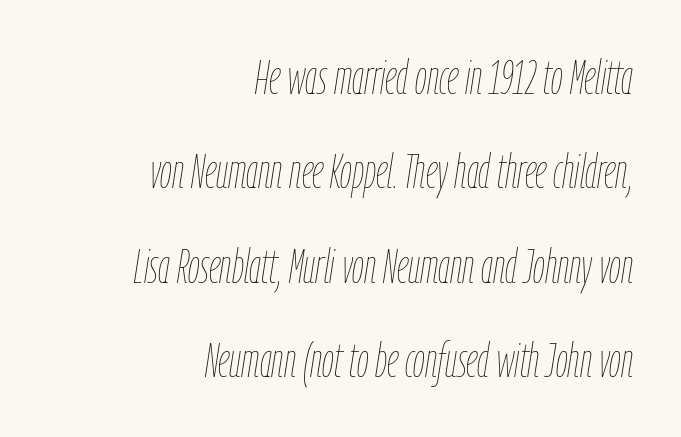
The image shows 47 px thin, condensed type, italic (leaning right); set right-aligned, loose line spacing (2.01x), normal letter spacing, not underlined; low stroke contrast and a medium x-height.
